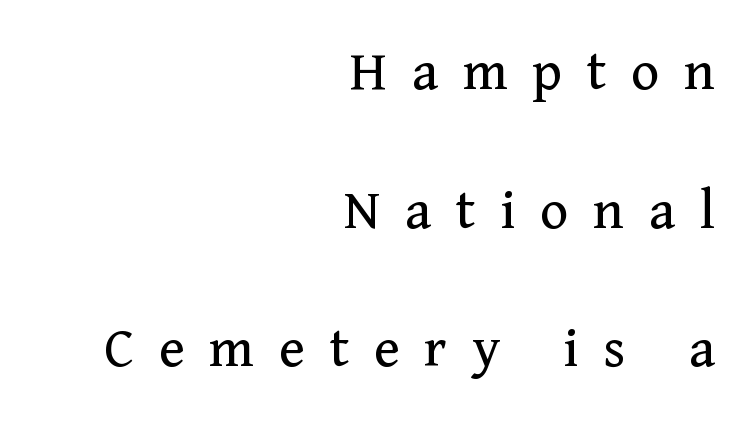
{"serif": "yes", "italic": "no", "bold": "no", "weight": "regular", "width": "normal", "stroke_contrast": "medium", "x_height": "medium", "monospaced": "no", "underline": "no", "align": "right", "line_spacing": "loose", "line_spacing_ratio": 2.31, "letter_spacing": "wide", "letter_spacing_em": 0.41, "glyph_px": 60}
